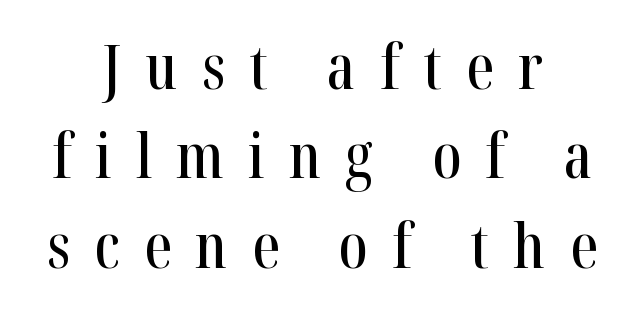
The rendering uses natural spacing where letterforms have individual widths. Do the letters lean? They stand straight. Does the copy run flush right? No — it is centered line by line. Honestly, the letter spacing is so wide it's the main thing you notice. The foot of each line stays bare and open.
